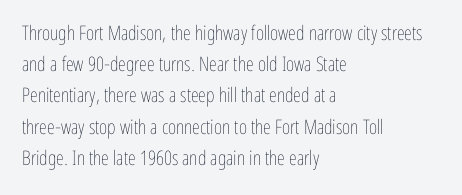
Q: Is the text bold? A: No.
Q: Is the text italic (slanted)? A: No, it is upright.
Q: Is the text underlined? A: No.
Q: How is the paragraph aligned? A: Left-aligned.
Q: Is the spacing between letters normal or unusually wide? A: Normal.
Q: Is the spacing between lines tight, normal or loose? A: Normal.
